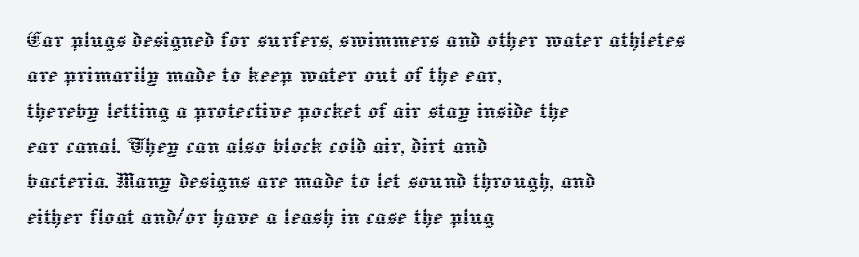
Interline gaps are of average width in this sample. The axis of the letterforms is exactly vertical. Casual observation: everything's shoved over to the left. These lines keep a tight, regular rhythm from letter to letter. Unmarked baselines from the first word to the last.
